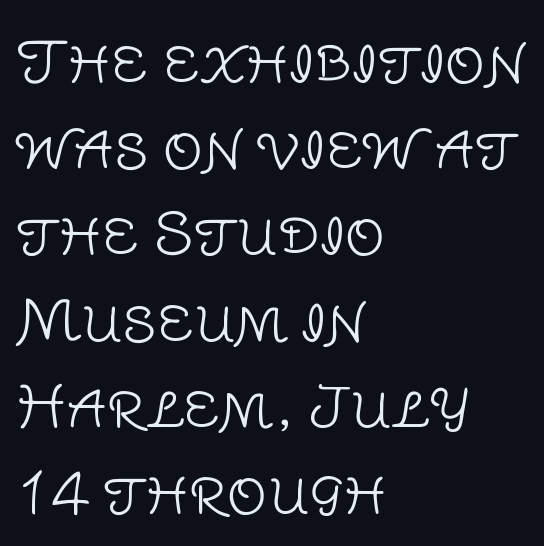
The image shows 56 px light sans-serif type; set left-aligned, normal line spacing (1.54x), normal letter spacing, not underlined; low stroke contrast and a large x-height.
